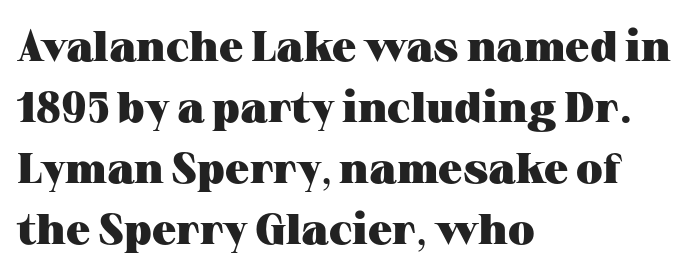
The strip under each line holds only bare page. Heft: maximum for text — a bold. This sample uses a serif face. This sample keeps an unexceptional amount of space between lines. The passage shown is typed in a proportional face where columns would drift.
